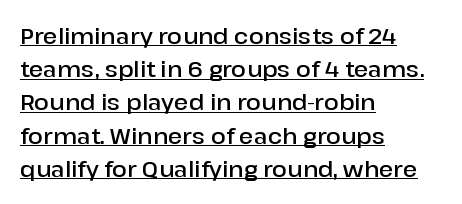
A baseline rule has been typeset under these characters. The letters stand upright; this is a roman face. The line texture is even and compact thanks to regular tracking. Normally led — the rows are evenly, conventionally spaced.
